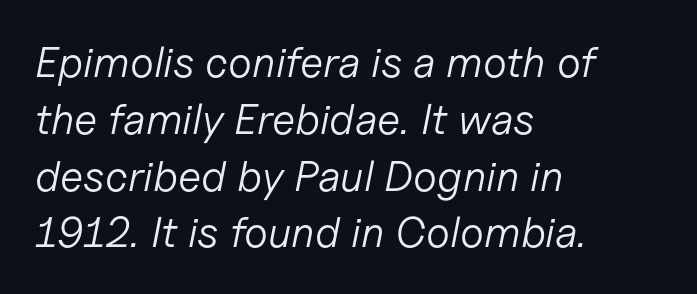
The image shows 43 px light type, italic (leaning right); set left-aligned, normal line spacing (1.32x), normal letter spacing, not underlined; low stroke contrast and a medium x-height.
